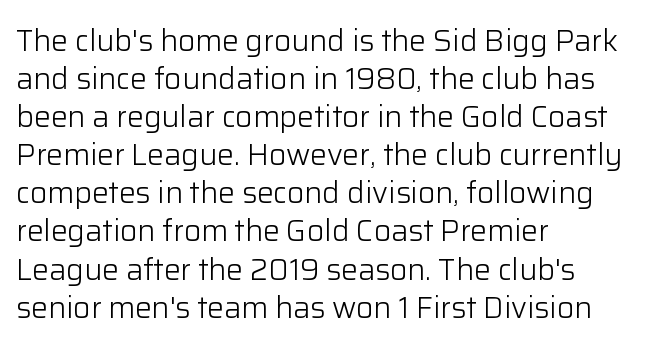
A clean baseline with only descenders dipping below it. A typesetter would mark this as roman, not italic. Looks like regular typesetting: each glyph gets only the width it needs. Compared with typical paragraphs, the rows here are spaced about the same. The passage shown is typeset with a sans-serif family.
